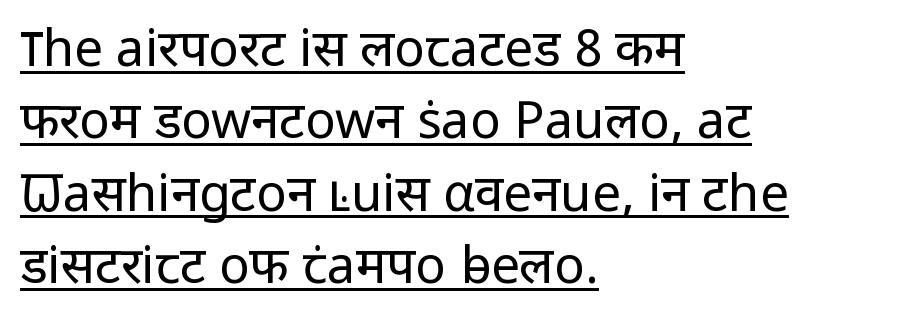
{"serif": "no", "italic": "no", "bold": "no", "weight": "regular", "width": "normal", "stroke_contrast": "low", "x_height": "medium", "monospaced": "no", "underline": "yes", "align": "left", "line_spacing": "normal", "line_spacing_ratio": 1.42, "letter_spacing": "normal", "letter_spacing_em": 0.0, "glyph_px": 51}
